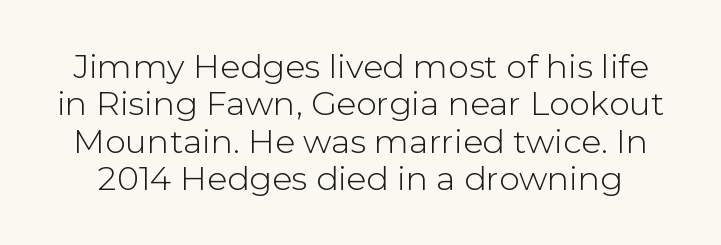
Descenders are the only things crossing below the line. I'd call this a sans setting — the letters go barefoot. This sample uses plain, unmodified letter spacing. Each letter keeps its own natural width here, so spacing adapts to shape. Closely set lines give the paragraph a compact silhouette.
